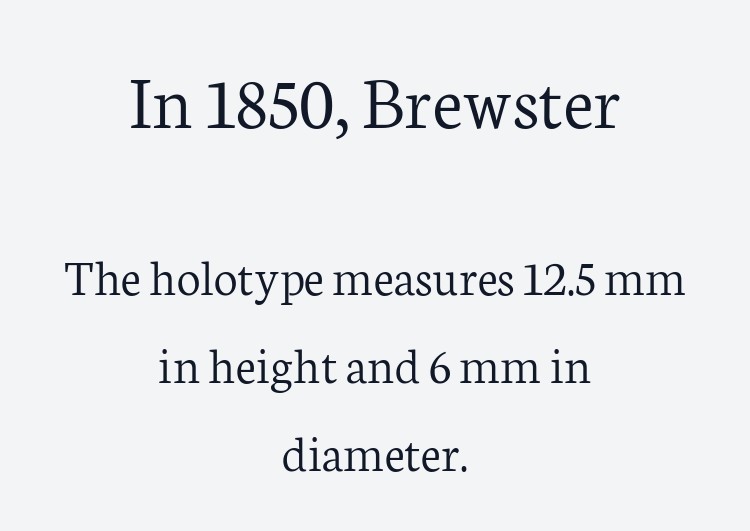
Q: Is the text bold? A: No.
Q: Is the text italic (slanted)? A: No, it is upright.
Q: Is the typeface a serif or a sans-serif typeface? A: Serif.
Q: Is the text underlined? A: No.
Q: How is the paragraph aligned? A: Centered.
Q: Is the spacing between letters normal or unusually wide? A: Normal.
Q: Is the spacing between lines tight, normal or loose? A: Normal.
Q: Which block of text is set in a larger size, the first (top) or the second (bottom)? A: The first (top) one.
Q: Width (condensed, normal, or wide)? A: Normal.
Q: Stroke contrast? A: Low.
Q: x-height? A: Medium.
Q: Monospaced? A: No.
